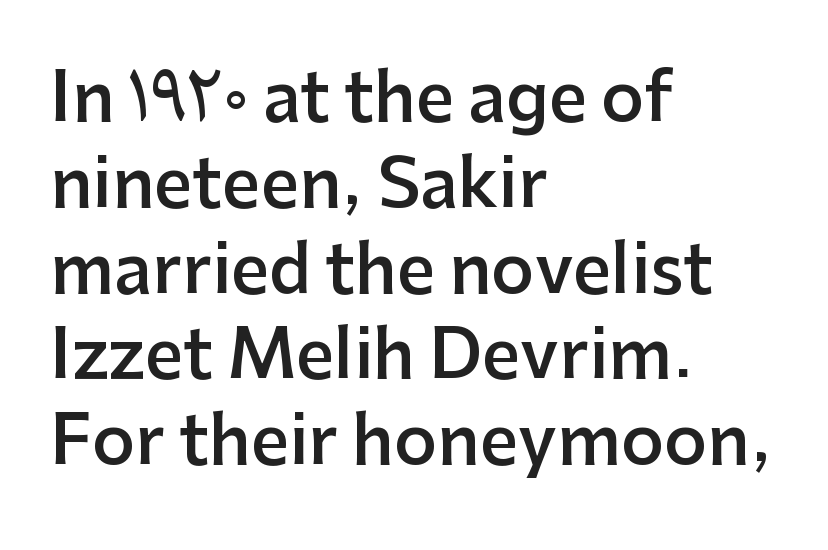
A typesetter would mark this as roman, not italic. A somewhat darkened texture: the type is semibold rather than bold. These lines are set flush left with a ragged right edge. Here the designer chose a conventional face with non-uniform glyph widths.
